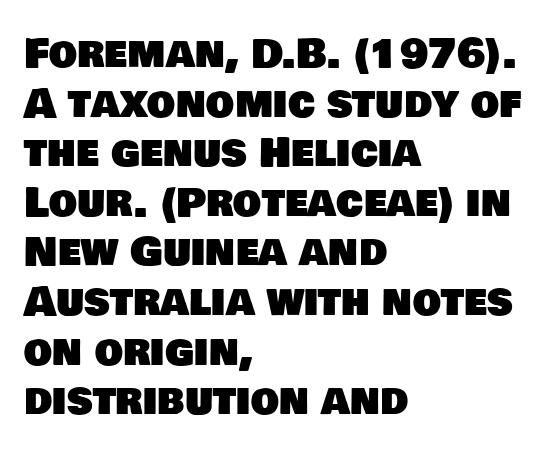
{"serif": "no", "width": "normal", "stroke_contrast": "low", "x_height": "large", "monospaced": "no", "underline": "no", "align": "left", "line_spacing_ratio": 1.24, "letter_spacing": "normal", "letter_spacing_em": 0.0, "glyph_px": 40}
